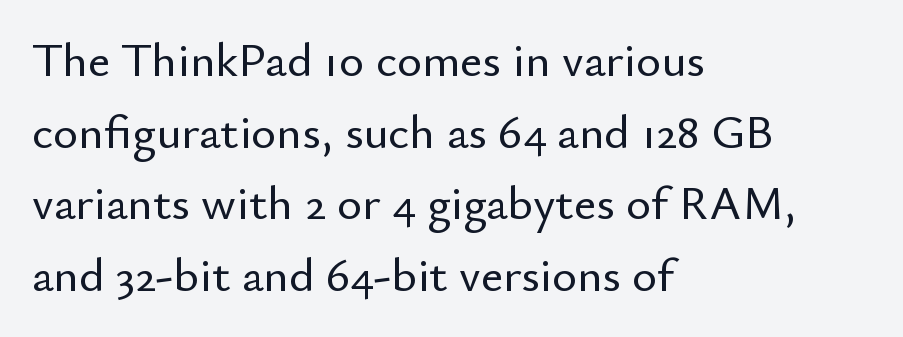
{"serif": "no", "italic": "no", "width": "normal", "stroke_contrast": "low", "x_height": "small", "monospaced": "no", "underline": "no", "align": "left", "line_spacing": "normal", "line_spacing_ratio": 1.49, "letter_spacing": "normal", "letter_spacing_em": 0.0, "glyph_px": 48}
